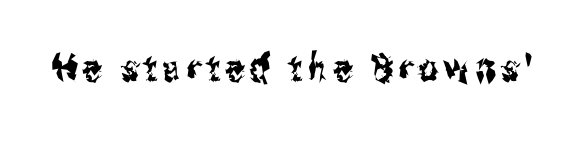
The image shows 38 px condensed sans-serif type, upright; set not underlined; medium stroke contrast and a medium x-height.
